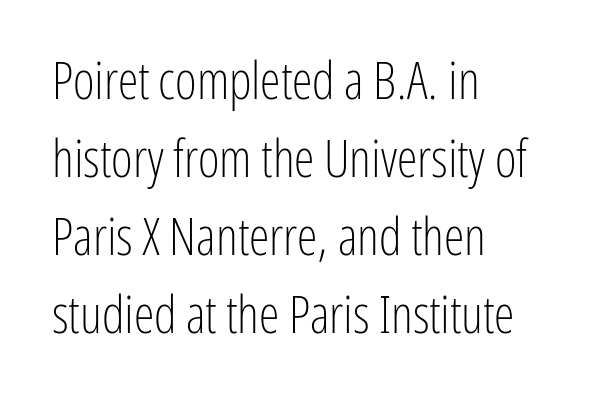
Q: Is the text bold? A: No.
Q: Is the text italic (slanted)? A: No, it is upright.
Q: Is the typeface a serif or a sans-serif typeface? A: Sans-serif.
Q: Is the text underlined? A: No.
Q: How is the paragraph aligned? A: Left-aligned.
Q: Is the spacing between letters normal or unusually wide? A: Normal.
Q: Is the spacing between lines tight, normal or loose? A: Normal.
Q: Width (condensed, normal, or wide)? A: Condensed.
Q: Stroke contrast? A: Low.
Q: x-height? A: Medium.
Q: Monospaced? A: No.
